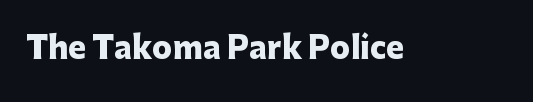
Q: Is the text bold? A: Yes.
Q: Is the text italic (slanted)? A: No, it is upright.
Q: Is the typeface a serif or a sans-serif typeface? A: Sans-serif.
Q: Is the text underlined? A: No.
Q: Is the spacing between letters normal or unusually wide? A: Normal.
Q: Width (condensed, normal, or wide)? A: Normal.
Q: Stroke contrast? A: Low.
Q: x-height? A: Medium.
Q: Monospaced? A: No.
